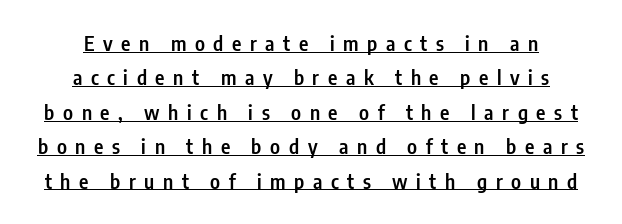
Q: Is the text bold? A: Semi-bold.
Q: Is the text italic (slanted)? A: No, it is upright.
Q: Is the text underlined? A: Yes.
Q: How is the paragraph aligned? A: Centered.
Q: Is the spacing between letters normal or unusually wide? A: Unusually wide.
